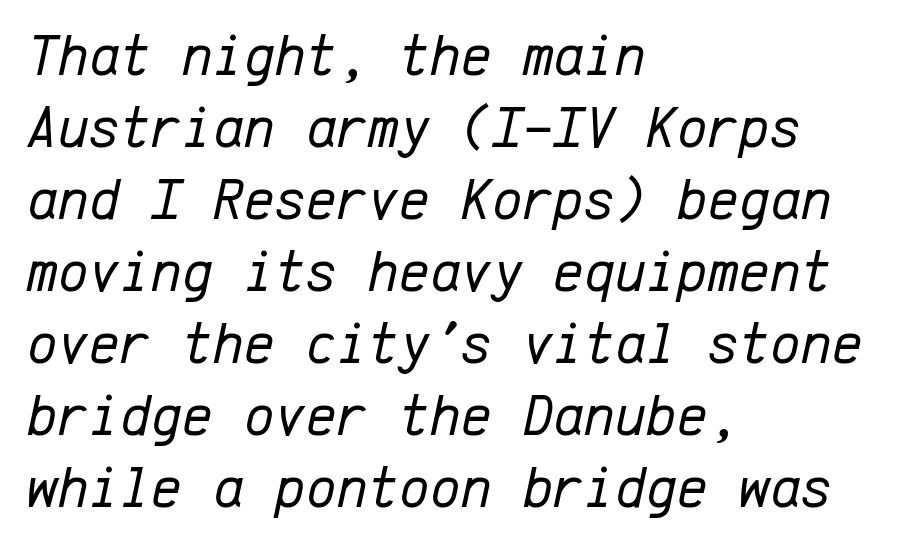
The space beneath each line is pristine and unruled. Compared with ordinary roman type, these characters are visibly tilted. Between one letter and the next there's only the usual sliver of space. Each line starts at the same left margin while the right side varies.
